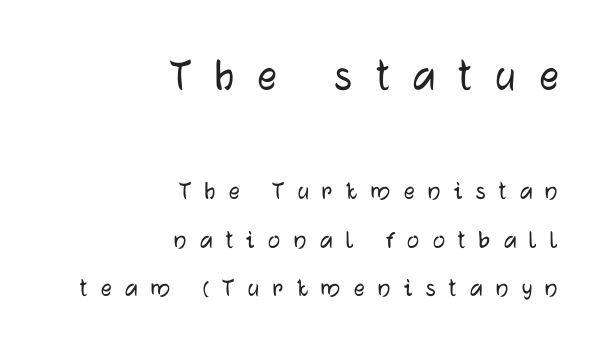
The setting favours the right margin, as signatures and pull-quotes sometimes do. The rendering shows plain stroke endings on the letterforms — a sans-serif design. Bigger letters appear in the top chunk; the bottom chunk is reduced. You could only call the tracking loose — the letters float apart. Ascenders rise straight up at ninety degrees. A clean baseline with only descenders dipping below it.
